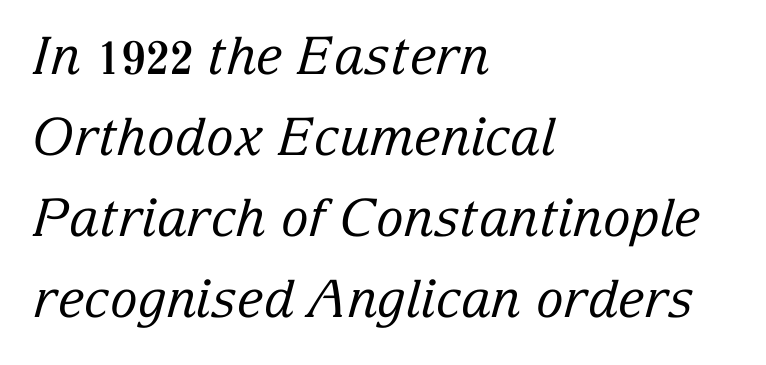
The line-height multiplier appears to be the usual default. Is the type heavy? It reads as light-to-regular instead. This rendering uses left alignment, leaving the right contour irregular. Posture: slanted. The passage shown is typed in a proportional face where columns would drift.
